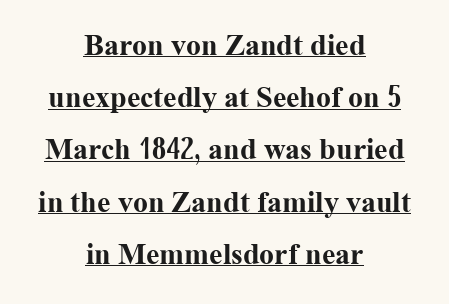
The image shows 30 px bold serif type, upright; set centered, line spacing 1.74x, normal letter spacing, underlined; medium stroke contrast and a medium x-height.
